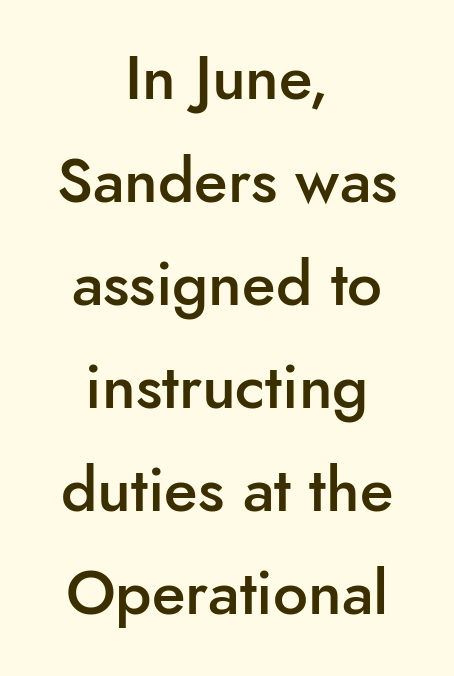
Upright lettering throughout. The face used here is proportionally spaced, like ordinary book or web type. Which margin do the lines hug? Neither — every line sits in the middle. Look at the bottom of the vertical strokes: they stop flat, with no serifs. The letterforms sit shoulder to shoulder at normal distance. Look at the stroke-to-counter ratio: somewhat heavy, a semibold.
